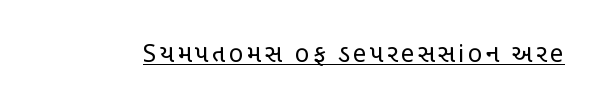
This reads as an unemphasized weight, regular at the heaviest. A typographer would call this underscored text. Posture: upright roman.
